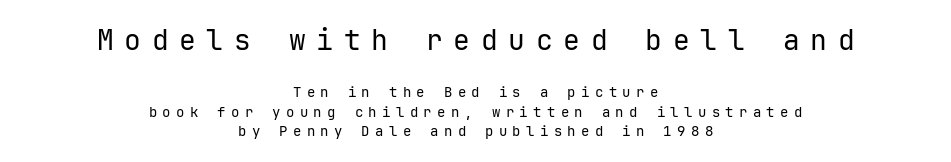
The image shows 28 px regular-weight sans-serif type, upright, monospaced; set centered, normal line spacing (1.39x), unusually wide letter spacing (+0.38 em), not underlined; the first (top) block is 2.0x larger; low stroke contrast and a medium x-height.
